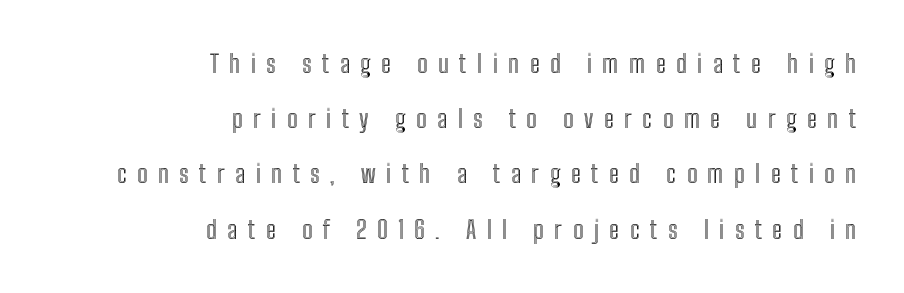
{"italic": "no", "underline": "no", "align": "right", "line_spacing": "loose", "line_spacing_ratio": 2.21, "letter_spacing": "wide", "letter_spacing_em": 0.42, "glyph_px": 25}
